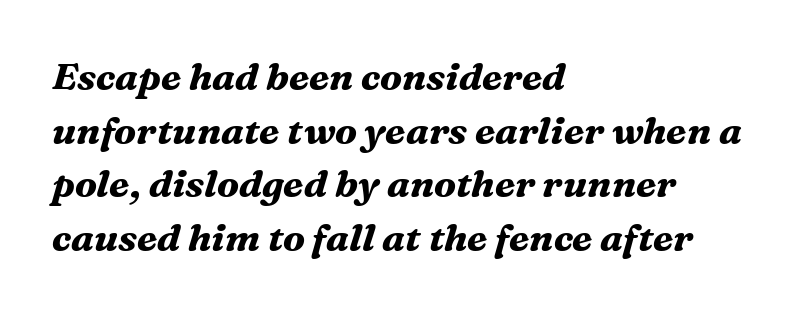
{"serif": "yes", "italic": "yes", "lean": "right", "slant_degrees": 16, "bold": "yes", "weight": "bold", "width": "normal", "stroke_contrast": "medium", "x_height": "medium", "monospaced": "no", "underline": "no", "align": "left", "line_spacing": "normal", "line_spacing_ratio": 1.41, "letter_spacing": "normal", "letter_spacing_em": 0.0, "glyph_px": 38}
